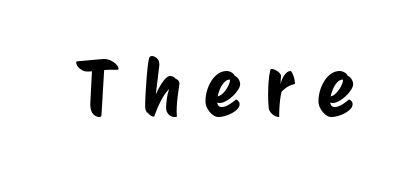
Type style note: lacks serifs. The letters are spread apart with noticeably loose tracking. These lines are rendered in a variable-pitch font. This rendering features lettering with no underline.
